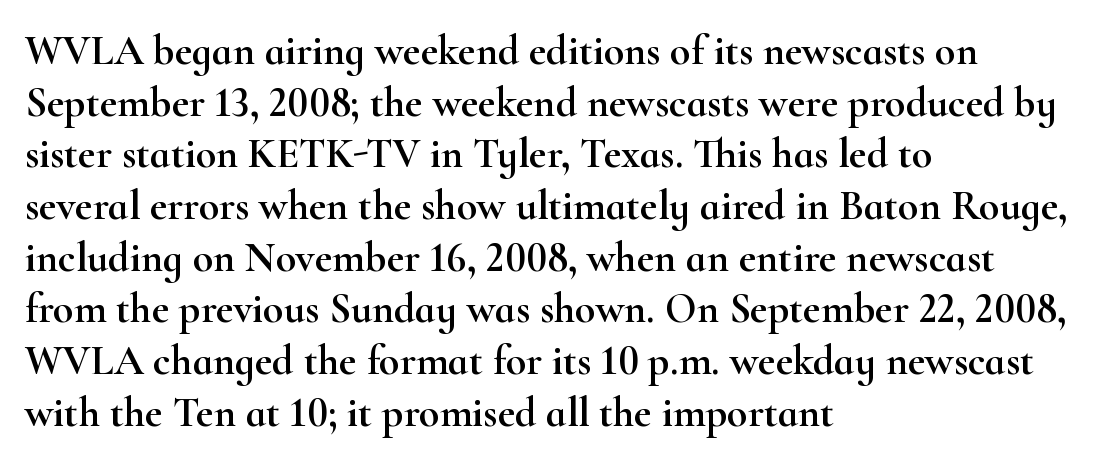
The image shows 42 px wide serif type, upright; set left-aligned, line spacing 1.23x, normal letter spacing, not underlined; high stroke contrast and a small x-height.
